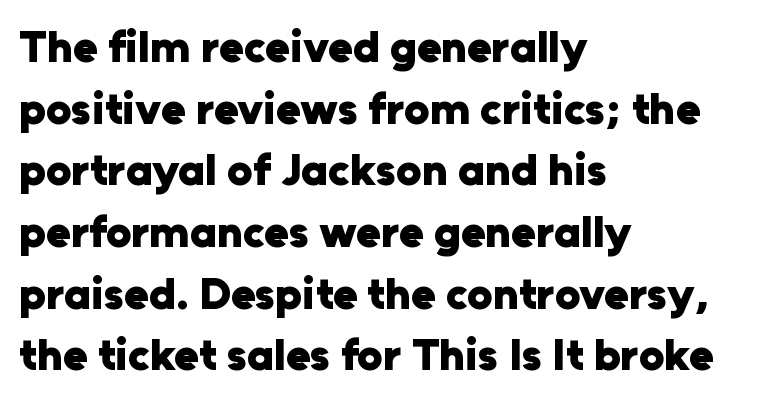
Q: Is the text bold? A: Yes.
Q: Is the text italic (slanted)? A: No, it is upright.
Q: Is the typeface a serif or a sans-serif typeface? A: Sans-serif.
Q: Is the text underlined? A: No.
Q: How is the paragraph aligned? A: Left-aligned.
Q: Is the spacing between letters normal or unusually wide? A: Normal.
Q: Is the spacing between lines tight, normal or loose? A: Normal.
Q: Width (condensed, normal, or wide)? A: Normal.
Q: Stroke contrast? A: Low.
Q: x-height? A: Medium.
Q: Monospaced? A: No.
